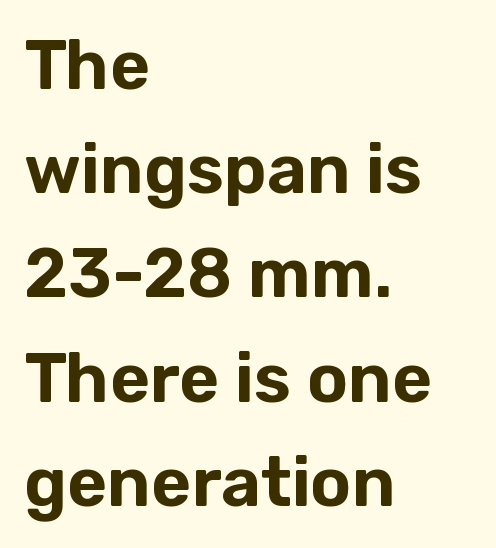
{"serif": "no", "italic": "no", "width": "normal", "stroke_contrast": "low", "x_height": "medium", "monospaced": "no", "underline": "no", "align": "left", "line_spacing": "normal", "line_spacing_ratio": 1.51, "letter_spacing": "normal", "letter_spacing_em": 0.0, "glyph_px": 69}
